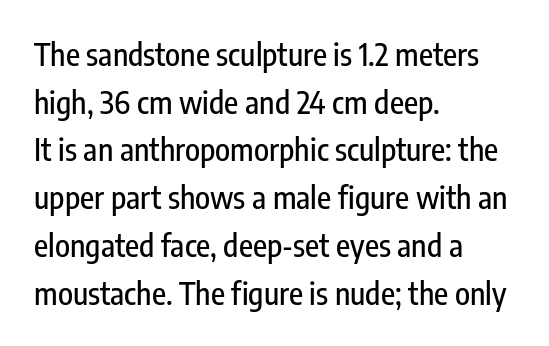
The image shows 31 px condensed sans-serif type, upright; set left-aligned, normal line spacing (1.54x), normal letter spacing, not underlined; low stroke contrast and a medium x-height.
